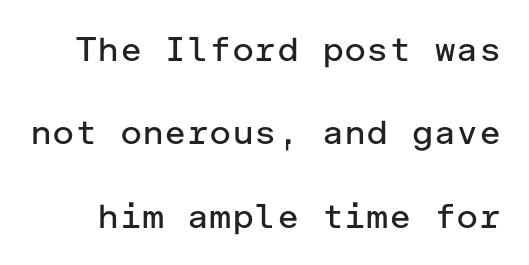
The glyphs are unaccompanied by any horizontal stroke below them. A roman cut, with each character standing at attention. Leading: increased. Honestly, the letter spacing is just normal — you wouldn't notice it.
